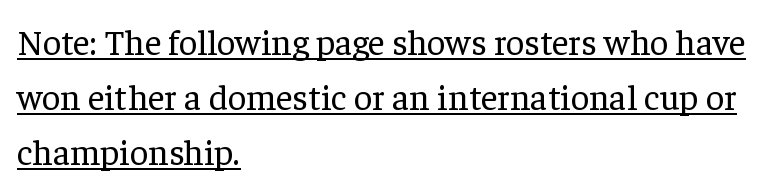
Q: Is the text bold? A: No.
Q: Is the text italic (slanted)? A: No, it is upright.
Q: Is the typeface a serif or a sans-serif typeface? A: Serif.
Q: Is the text underlined? A: Yes.
Q: How is the paragraph aligned? A: Left-aligned.
Q: Is the spacing between letters normal or unusually wide? A: Normal.
Q: Is the spacing between lines tight, normal or loose? A: Normal.
Q: Width (condensed, normal, or wide)? A: Normal.
Q: Stroke contrast? A: Low.
Q: x-height? A: Medium.
Q: Monospaced? A: No.
